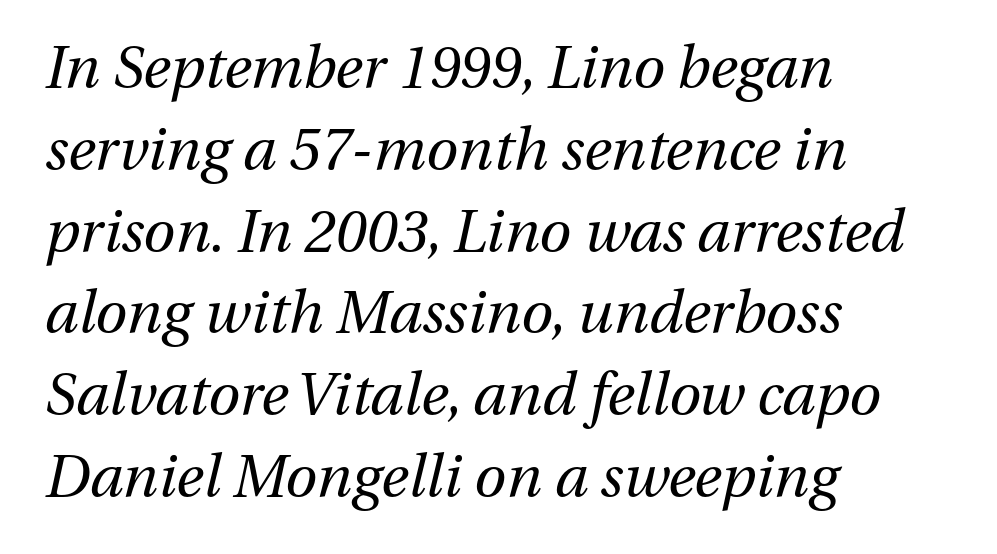
The image shows 58 px regular-weight type, italic (leaning right); set left-aligned, normal line spacing (1.41x), normal letter spacing, not underlined; medium stroke contrast and a medium x-height.
